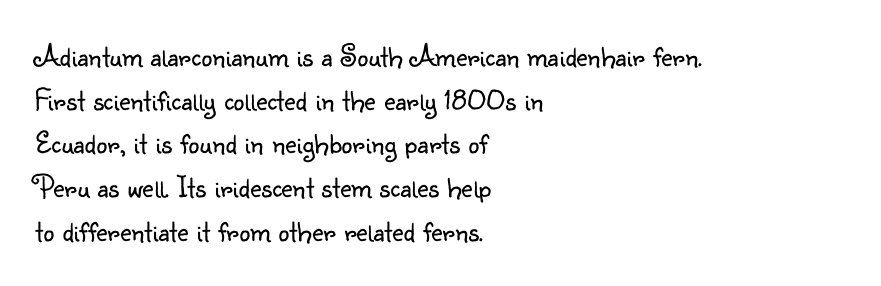
Q: Is the text bold? A: No.
Q: Is the text italic (slanted)? A: No, it is upright.
Q: Is the typeface a serif or a sans-serif typeface? A: Sans-serif.
Q: Is the text underlined? A: No.
Q: How is the paragraph aligned? A: Left-aligned.
Q: Is the spacing between letters normal or unusually wide? A: Normal.
Q: Is the spacing between lines tight, normal or loose? A: Normal.
Q: Width (condensed, normal, or wide)? A: Normal.
Q: Stroke contrast? A: Low.
Q: x-height? A: Small.
Q: Monospaced? A: No.
